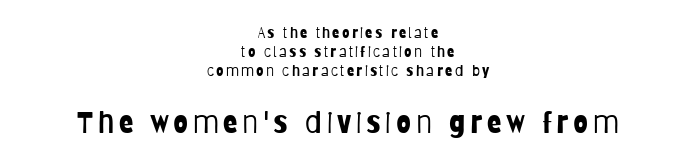
{"serif": "no", "italic": "no", "bold": "no", "weight": "light", "width": "condensed", "stroke_contrast": "low", "x_height": "large", "monospaced": "no", "underline": "no", "align": "center", "line_spacing": "normal", "line_spacing_ratio": 1.26, "larger_block": "second", "size_ratio": 2.0, "glyph_px": 30}
